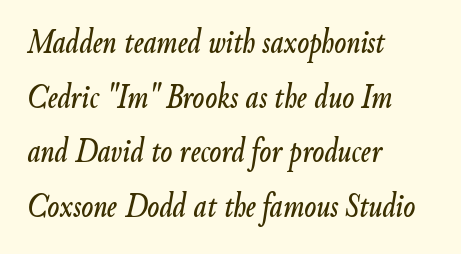
{"italic": "yes", "lean": "right", "slant_degrees": 9, "width": "condensed", "stroke_contrast": "low", "x_height": "small", "monospaced": "no", "underline": "no", "align": "left", "line_spacing": "normal", "line_spacing_ratio": 1.56, "letter_spacing": "normal", "letter_spacing_em": 0.0, "glyph_px": 35}
